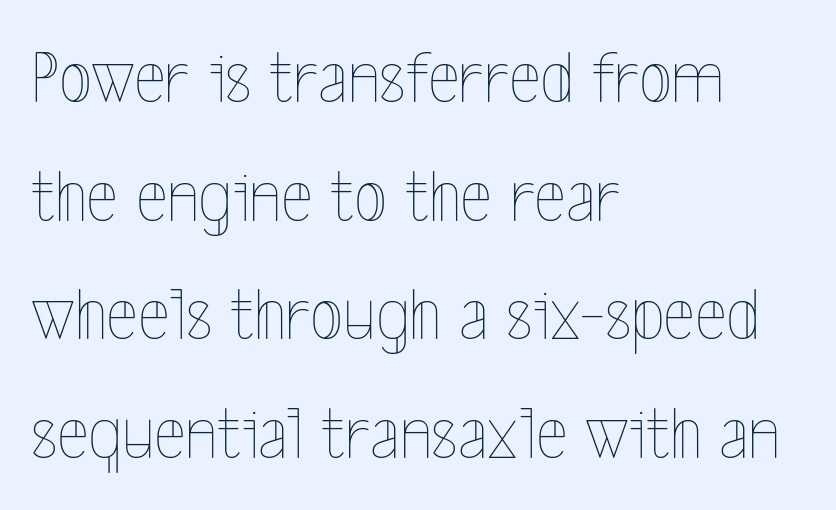
The image shows 76 px thin, condensed type, upright; set left-aligned, normal line spacing (1.56x), normal letter spacing, not underlined; a medium x-height.
